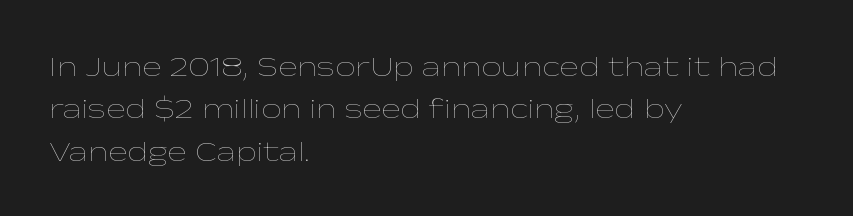
Q: Is the text bold? A: No.
Q: Is the text italic (slanted)? A: No, it is upright.
Q: Is the text underlined? A: No.
Q: How is the paragraph aligned? A: Left-aligned.
Q: Is the spacing between letters normal or unusually wide? A: Normal.
Q: Is the spacing between lines tight, normal or loose? A: Normal.
Q: Width (condensed, normal, or wide)? A: Wide.
Q: Stroke contrast? A: Low.
Q: x-height? A: Medium.
Q: Monospaced? A: No.
